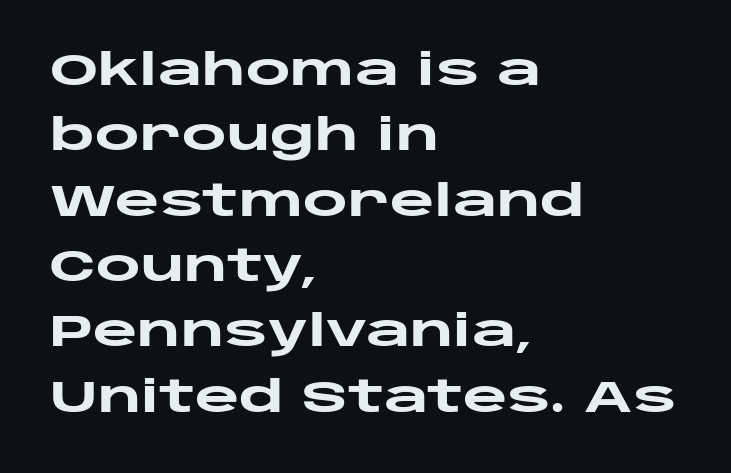
Q: Is the text bold? A: Yes.
Q: Is the text italic (slanted)? A: No, it is upright.
Q: Is the typeface a serif or a sans-serif typeface? A: Sans-serif.
Q: Is the text underlined? A: No.
Q: How is the paragraph aligned? A: Left-aligned.
Q: Is the spacing between letters normal or unusually wide? A: Normal.
Q: Is the spacing between lines tight, normal or loose? A: Normal.
Q: Width (condensed, normal, or wide)? A: Wide.
Q: Stroke contrast? A: Low.
Q: x-height? A: Large.
Q: Monospaced? A: No.
